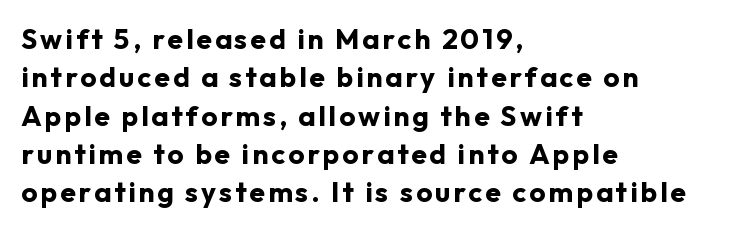
The image shows 28 px bold sans-serif type, upright; set left-aligned, normal line spacing (1.37x), not underlined; low stroke contrast and a medium x-height.
